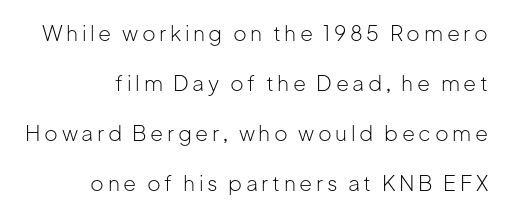
Q: Is the text bold? A: No.
Q: Is the text italic (slanted)? A: No, it is upright.
Q: Is the text underlined? A: No.
Q: How is the paragraph aligned? A: Right-aligned.
Q: Is the spacing between lines tight, normal or loose? A: Loose.
